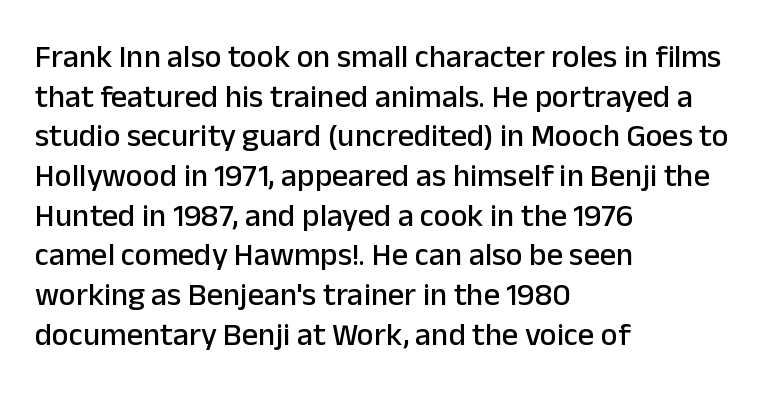
The image shows 32 px sans-serif type, upright; set left-aligned, line spacing 1.24x, normal letter spacing, not underlined; low stroke contrast and a medium x-height.
